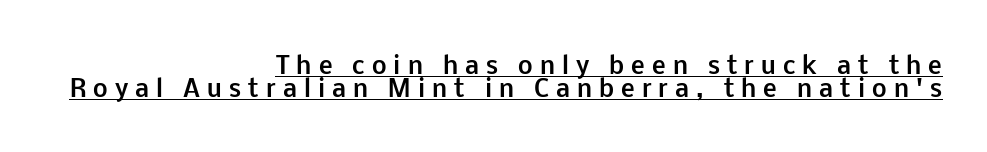
{"italic": "no", "bold": "yes", "underline": "yes", "align": "right", "line_spacing": "tight", "line_spacing_ratio": 1.02, "letter_spacing": "wide", "letter_spacing_em": 0.31, "glyph_px": 23}
